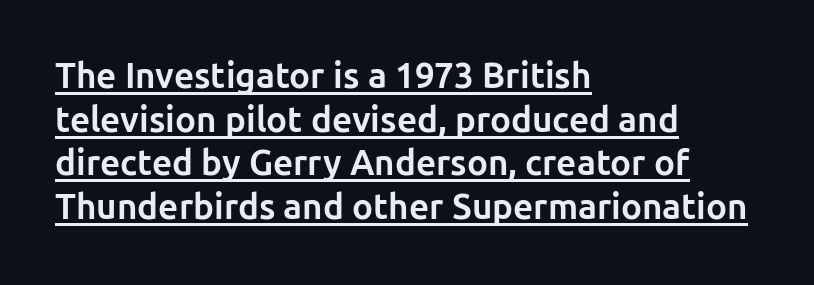
Q: Is the text bold? A: Yes.
Q: Is the text italic (slanted)? A: No, it is upright.
Q: Is the typeface a serif or a sans-serif typeface? A: Sans-serif.
Q: Is the text underlined? A: Yes.
Q: How is the paragraph aligned? A: Left-aligned.
Q: Is the spacing between letters normal or unusually wide? A: Normal.
Q: Is the spacing between lines tight, normal or loose? A: Normal.
Q: Width (condensed, normal, or wide)? A: Normal.
Q: Stroke contrast? A: Low.
Q: x-height? A: Medium.
Q: Monospaced? A: No.
